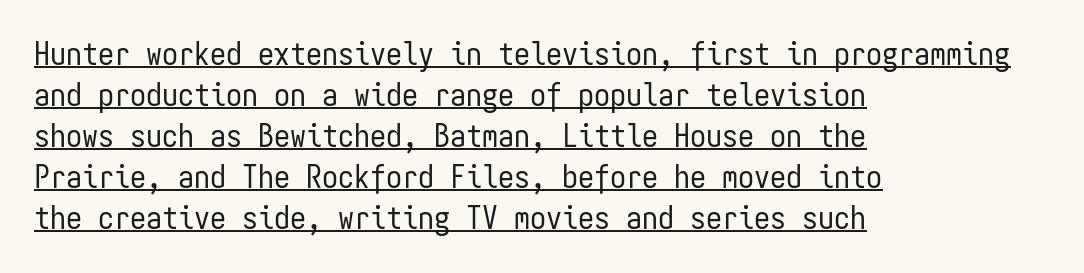
Q: Is the text bold? A: No.
Q: Is the text italic (slanted)? A: No, it is upright.
Q: Is the typeface a serif or a sans-serif typeface? A: Sans-serif.
Q: Is the text underlined? A: Yes.
Q: How is the paragraph aligned? A: Left-aligned.
Q: Is the spacing between letters normal or unusually wide? A: Normal.
Q: Is the spacing between lines tight, normal or loose? A: Normal.
Q: Width (condensed, normal, or wide)? A: Condensed.
Q: Stroke contrast? A: Low.
Q: x-height? A: Medium.
Q: Monospaced? A: Yes.
